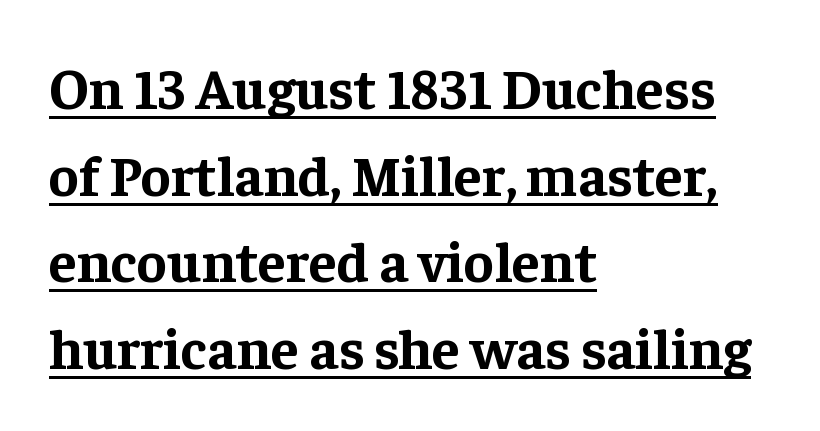
The image shows 57 px bold serif type, upright; set left-aligned, normal line spacing (1.52x), normal letter spacing, underlined; low stroke contrast and a medium x-height.
